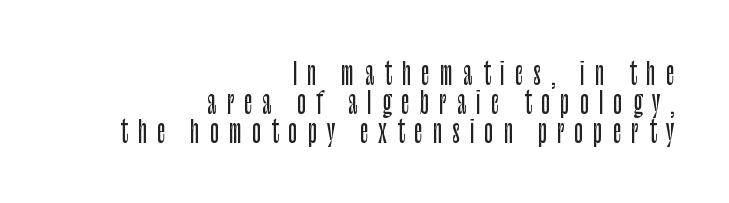
Is there any slant? The stems are plumb. Each word looks stretched out because of the extra space between its letters. A typesetter would call this proportional, since set widths differ per character. The words here are not underlined. Does the copy run flush right? Yes — the right margin is perfectly even. Whoever set this chose condensed vertical rhythm over breathing room.
